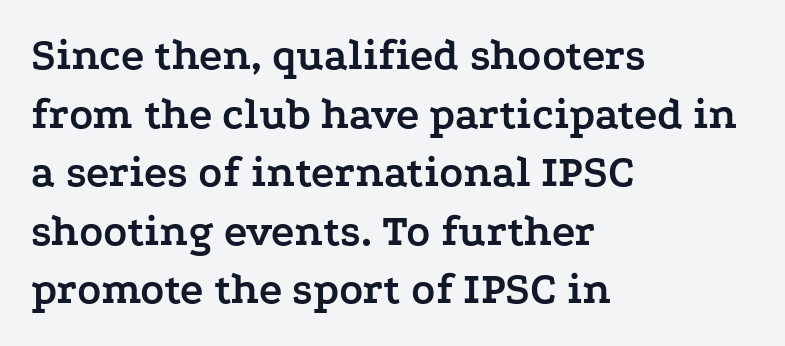
Q: Is the text bold? A: Yes.
Q: Is the text italic (slanted)? A: No, it is upright.
Q: Is the typeface a serif or a sans-serif typeface? A: Serif.
Q: Is the text underlined? A: No.
Q: How is the paragraph aligned? A: Left-aligned.
Q: Is the spacing between letters normal or unusually wide? A: Normal.
Q: Is the spacing between lines tight, normal or loose? A: Normal.
Q: Width (condensed, normal, or wide)? A: Wide.
Q: Stroke contrast? A: Low.
Q: x-height? A: Medium.
Q: Monospaced? A: No.
